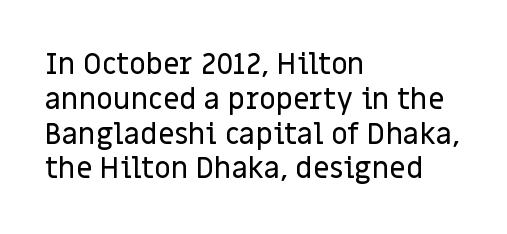
Q: Is the text italic (slanted)? A: No, it is upright.
Q: Is the typeface a serif or a sans-serif typeface? A: Sans-serif.
Q: Is the text underlined? A: No.
Q: How is the paragraph aligned? A: Left-aligned.
Q: Is the spacing between letters normal or unusually wide? A: Normal.
Q: Width (condensed, normal, or wide)? A: Normal.
Q: Stroke contrast? A: Low.
Q: x-height? A: Large.
Q: Monospaced? A: No.
